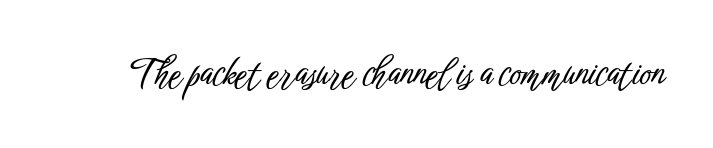
Q: Is the text italic (slanted)? A: Yes.
Q: Is the typeface a serif or a sans-serif typeface? A: Sans-serif.
Q: Is the text underlined? A: No.
Q: Is the spacing between letters normal or unusually wide? A: Normal.
Q: Width (condensed, normal, or wide)? A: Condensed.
Q: Stroke contrast? A: Low.
Q: x-height? A: Medium.
Q: Monospaced? A: No.
